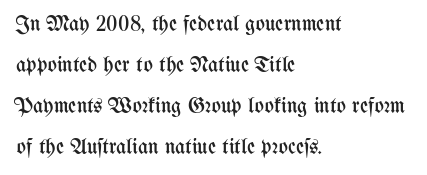
{"italic": "no", "bold": "no", "underline": "no", "align": "left", "line_spacing_ratio": 1.86, "letter_spacing": "normal", "letter_spacing_em": 0.0, "glyph_px": 22}
